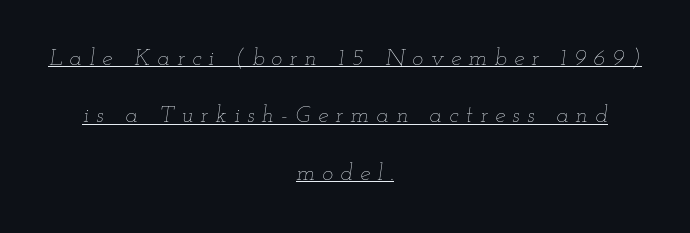
Q: Is the text bold? A: No.
Q: Is the text italic (slanted)? A: Yes, it leans right by about 12 degrees.
Q: Is the text underlined? A: Yes.
Q: How is the paragraph aligned? A: Centered.
Q: Is the spacing between letters normal or unusually wide? A: Unusually wide.
Q: Is the spacing between lines tight, normal or loose? A: Loose.
